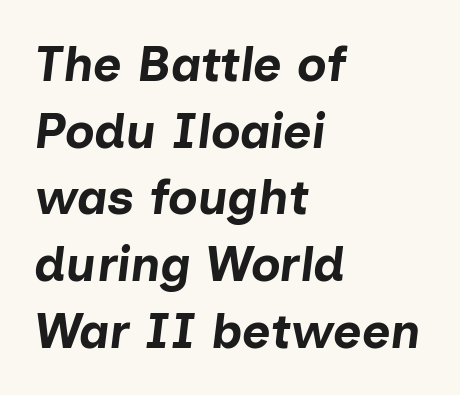
The image shows 49 px bold type, italic (leaning right); set left-aligned, normal line spacing (1.36x), normal letter spacing, not underlined; low stroke contrast and a medium x-height.
